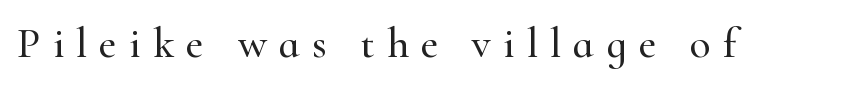
Q: Is the text italic (slanted)? A: No, it is upright.
Q: Is the typeface a serif or a sans-serif typeface? A: Serif.
Q: Is the text underlined? A: No.
Q: Is the spacing between letters normal or unusually wide? A: Unusually wide.
Q: Width (condensed, normal, or wide)? A: Normal.
Q: Stroke contrast? A: High.
Q: x-height? A: Small.
Q: Monospaced? A: No.
